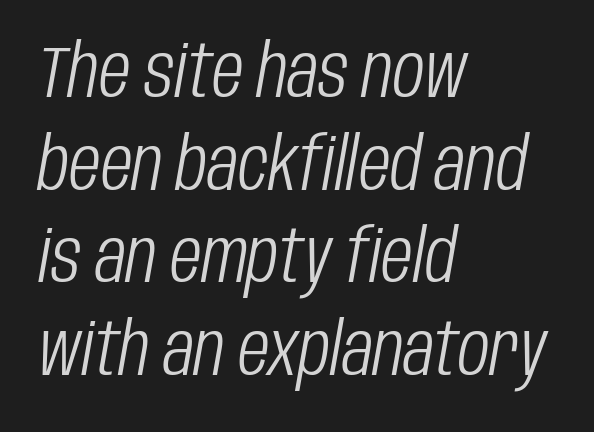
The image shows 73 px light, condensed type, italic (leaning right); set left-aligned, normal line spacing (1.27x), normal letter spacing, not underlined; low stroke contrast and a large x-height.
